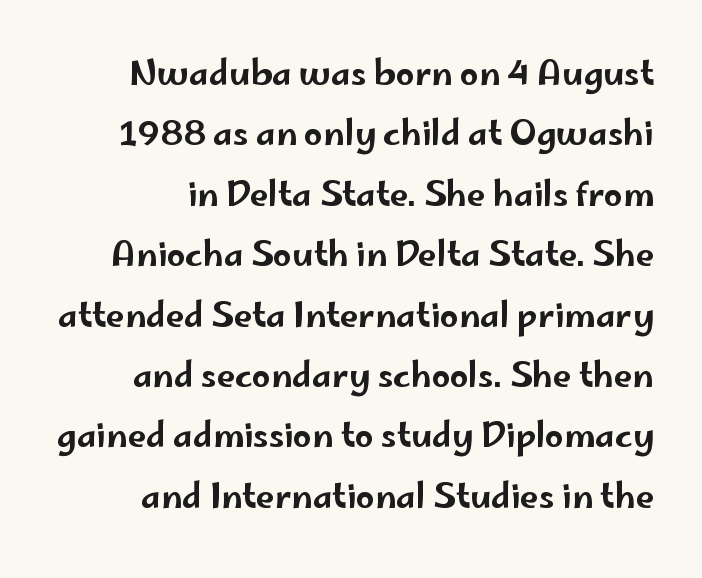
Each letter keeps its own natural width here, so spacing adapts to shape. The typography opts for an upright posture over an oblique one. Is this a sans? Yes — the strokes have no serifs. Standard letterfit; no display-style spreading of the glyphs.
